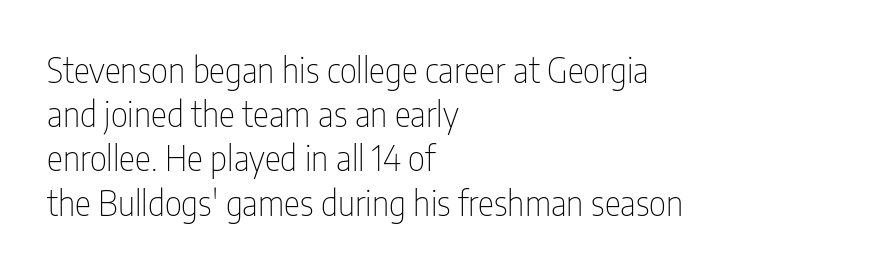
Q: Is the text bold? A: No.
Q: Is the text italic (slanted)? A: No, it is upright.
Q: Is the typeface a serif or a sans-serif typeface? A: Sans-serif.
Q: Is the text underlined? A: No.
Q: How is the paragraph aligned? A: Left-aligned.
Q: Is the spacing between letters normal or unusually wide? A: Normal.
Q: Is the spacing between lines tight, normal or loose? A: Normal.
Q: Width (condensed, normal, or wide)? A: Condensed.
Q: Stroke contrast? A: Low.
Q: x-height? A: Medium.
Q: Monospaced? A: No.
